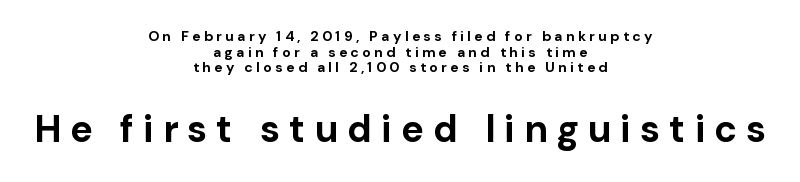
{"serif": "no", "italic": "no", "bold": "yes", "weight": "bold", "width": "normal", "stroke_contrast": "low", "x_height": "medium", "monospaced": "no", "underline": "no", "align": "center", "line_spacing": "tight", "line_spacing_ratio": 1.11, "letter_spacing": "wide", "letter_spacing_em": 0.24, "larger_block": "second", "size_ratio": 2.71, "glyph_px": 38}
